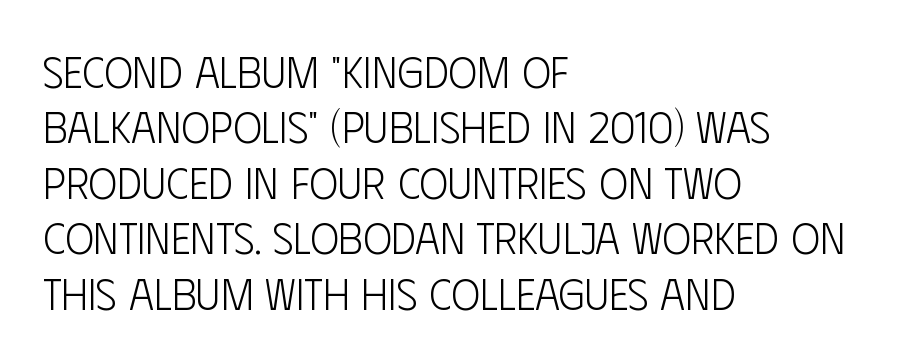
The image shows 43 px light, condensed sans-serif type, upright; set left-aligned, normal line spacing (1.29x), normal letter spacing, not underlined; low stroke contrast and a large x-height.
